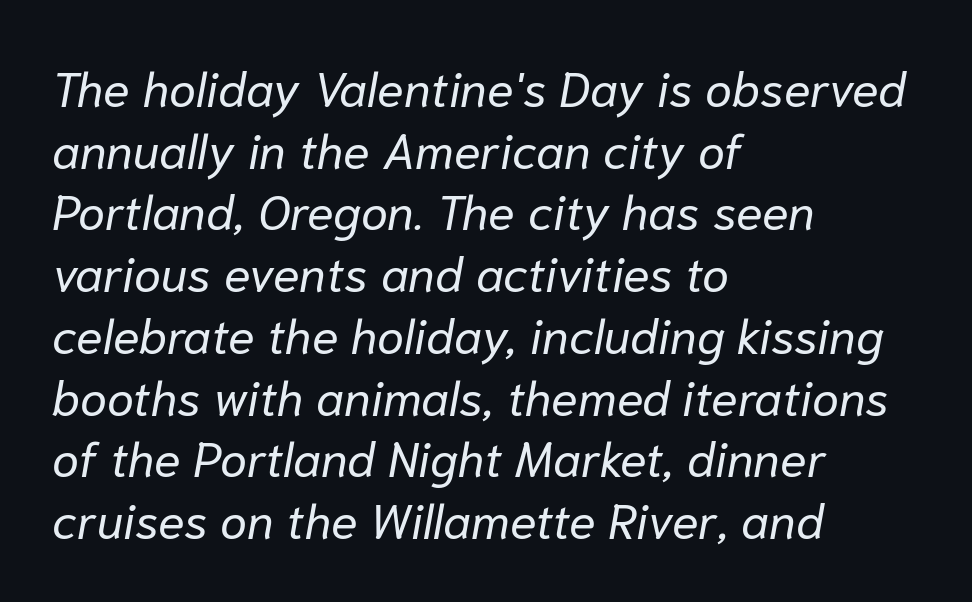
The image shows 49 px regular-weight type, italic (leaning right); set left-aligned, normal line spacing (1.26x), normal letter spacing, not underlined; low stroke contrast and a medium x-height.
